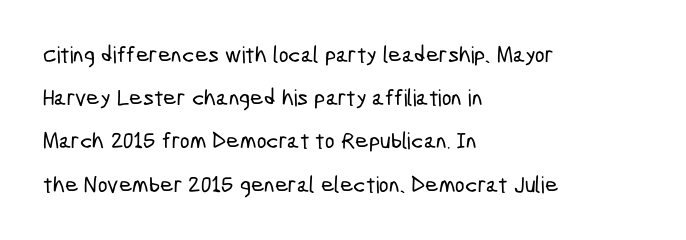
The image shows 23 px text type; set left-aligned, line spacing 1.88x, normal letter spacing, not underlined.
